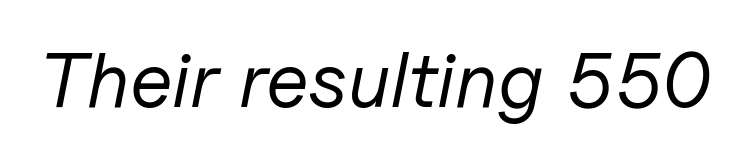
Think of a printed novel: that variable character pitch is what you see here. The lettering tilts uniformly, giving the passage an italic look. Type without underlining. Default kerning and tracking; the words read as compact shapes. Think standard paragraph weight, or any step lighter than that.
